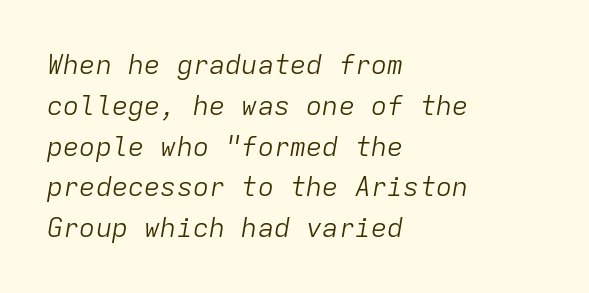
The image shows 27 px text type, italic (leaning right); set left-aligned, normal line spacing (1.51x), normal letter spacing, not underlined.
